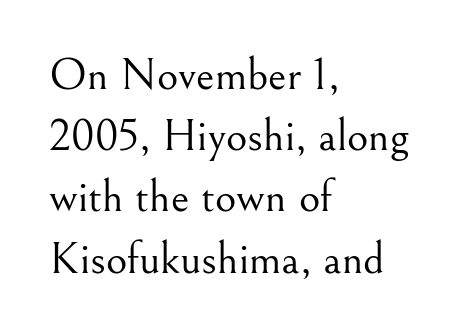
Q: Is the text bold? A: No.
Q: Is the text italic (slanted)? A: No, it is upright.
Q: Is the typeface a serif or a sans-serif typeface? A: Serif.
Q: Is the text underlined? A: No.
Q: How is the paragraph aligned? A: Left-aligned.
Q: Is the spacing between letters normal or unusually wide? A: Normal.
Q: Is the spacing between lines tight, normal or loose? A: Normal.
Q: Width (condensed, normal, or wide)? A: Normal.
Q: Stroke contrast? A: Medium.
Q: x-height? A: Small.
Q: Monospaced? A: No.
